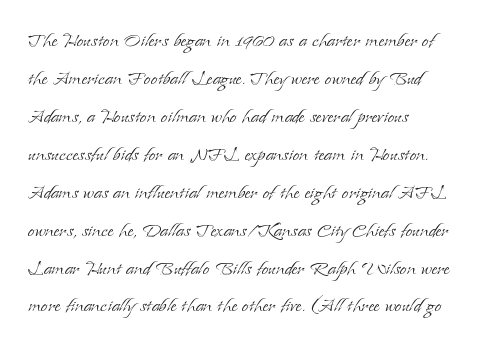
Caption: standard tracking, unaltered. How would I describe the line gaps? Plain and ordinary. The typeface has the unassuming heft of standard copy or less. The lines are quadded left.
